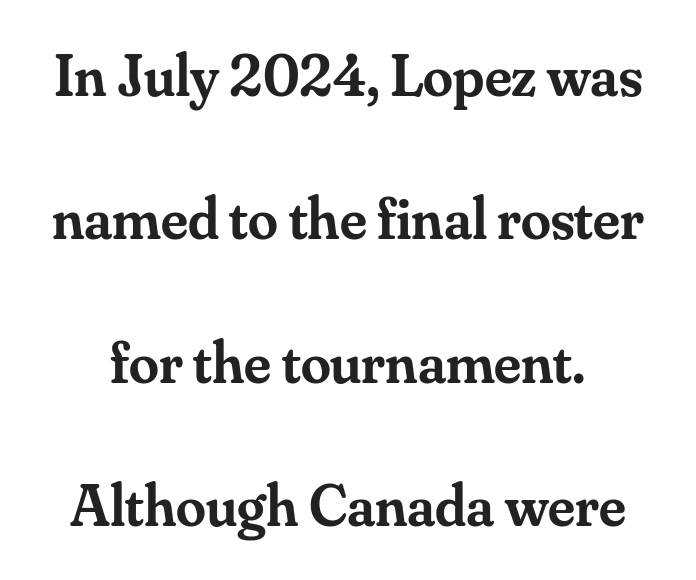
Typographic density is moderately raised because the face is semibold. Characters remain perfectly vertical along every line. Regarding serifs, this sample has them. Widely set lines give the paragraph a tall, airy silhouette. The passage shown is typed in a proportional face where columns would drift. The gaps between neighbouring characters are ordinary and unremarkable.
